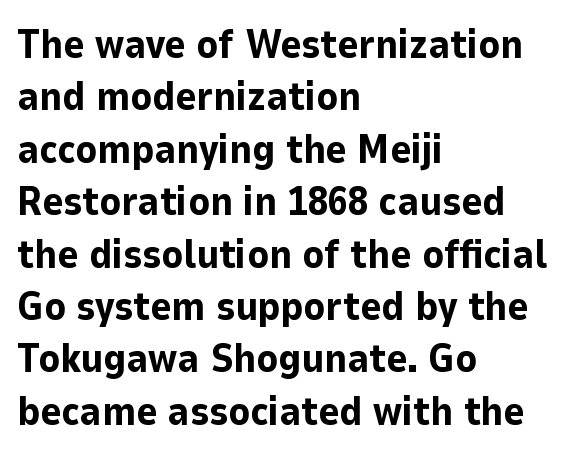
{"serif": "no", "italic": "no", "bold": "yes", "weight": "bold", "width": "normal", "stroke_contrast": "low", "x_height": "medium", "monospaced": "no", "underline": "no", "align": "left", "line_spacing": "normal", "line_spacing_ratio": 1.31, "letter_spacing": "normal", "letter_spacing_em": 0.0, "glyph_px": 40}
